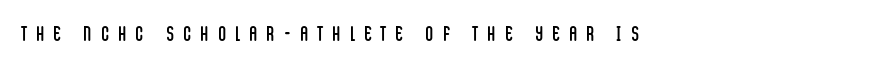
{"italic": "no", "bold": "no", "underline": "no", "align": "left", "letter_spacing": "wide", "letter_spacing_em": 0.46, "glyph_px": 21}
